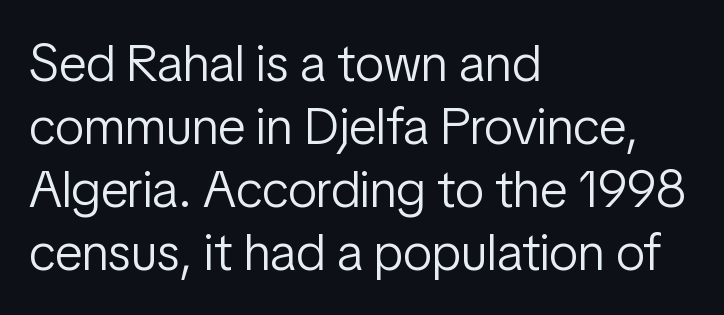
Q: Is the text bold? A: No.
Q: Is the text italic (slanted)? A: No, it is upright.
Q: Is the typeface a serif or a sans-serif typeface? A: Sans-serif.
Q: Is the text underlined? A: No.
Q: How is the paragraph aligned? A: Left-aligned.
Q: Is the spacing between letters normal or unusually wide? A: Normal.
Q: Width (condensed, normal, or wide)? A: Condensed.
Q: Stroke contrast? A: Low.
Q: x-height? A: Medium.
Q: Monospaced? A: No.
